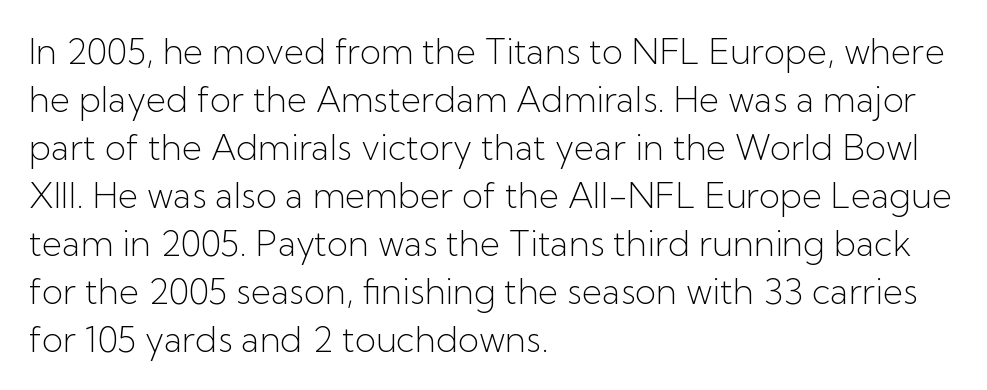
{"serif": "no", "italic": "no", "bold": "no", "weight": "light", "width": "normal", "stroke_contrast": "low", "x_height": "medium", "monospaced": "no", "underline": "no", "align": "left", "line_spacing": "normal", "line_spacing_ratio": 1.37, "letter_spacing": "normal", "letter_spacing_em": 0.0, "glyph_px": 35}
